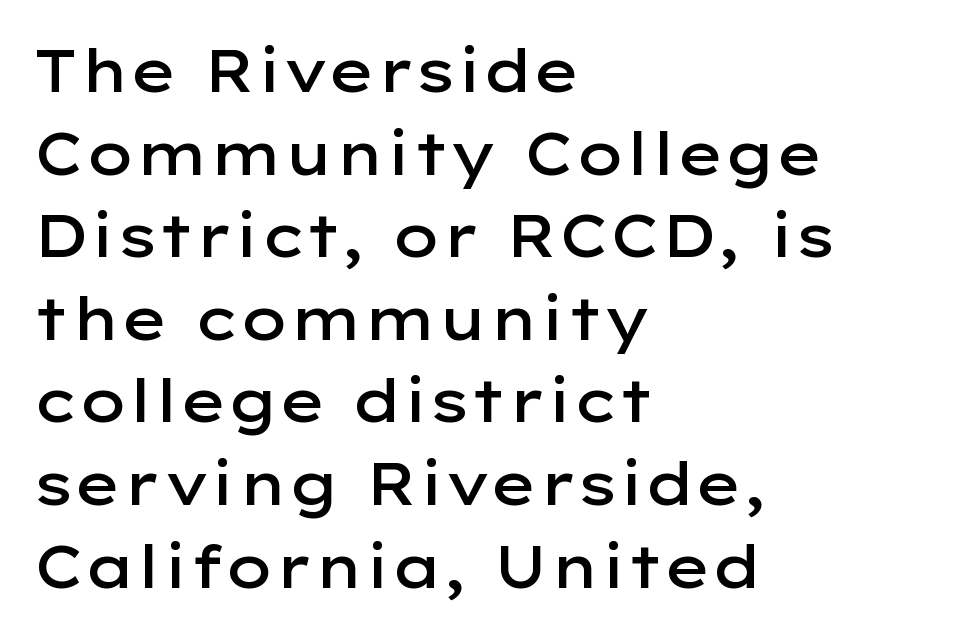
The image shows 59 px semibold, wide sans-serif type, upright; set left-aligned, normal line spacing (1.4x), normal letter spacing, not underlined; low stroke contrast and a medium x-height.
